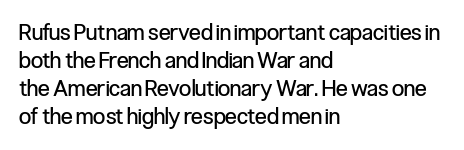
Normally led — the rows are evenly, conventionally spaced. Underlining? Definitely not there. The axis of the letterforms is exactly vertical. The passage is arranged the way most books set body copy — flush left. Default kerning and tracking; the words read as compact shapes.
